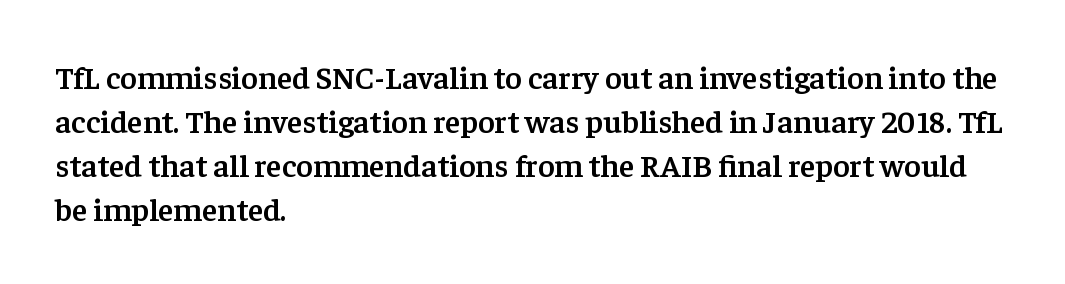
Q: Is the text bold? A: Semi-bold.
Q: Is the text italic (slanted)? A: No, it is upright.
Q: Is the typeface a serif or a sans-serif typeface? A: Serif.
Q: Is the text underlined? A: No.
Q: How is the paragraph aligned? A: Left-aligned.
Q: Is the spacing between letters normal or unusually wide? A: Normal.
Q: Is the spacing between lines tight, normal or loose? A: Normal.
Q: Width (condensed, normal, or wide)? A: Normal.
Q: Stroke contrast? A: Low.
Q: x-height? A: Medium.
Q: Monospaced? A: No.
